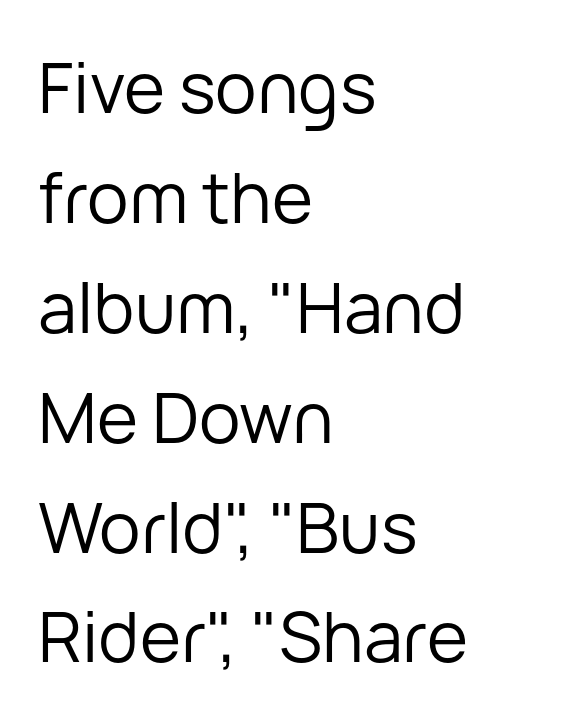
{"serif": "no", "italic": "no", "bold": "no", "weight": "regular", "width": "normal", "stroke_contrast": "low", "x_height": "medium", "monospaced": "no", "underline": "no", "align": "left", "line_spacing": "normal", "line_spacing_ratio": 1.57, "letter_spacing": "normal", "letter_spacing_em": 0.0, "glyph_px": 70}
